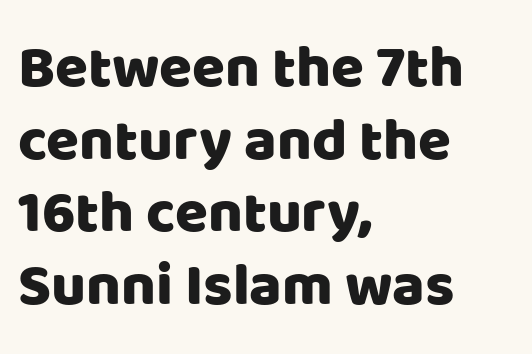
The image shows 60 px sans-serif type, upright; set left-aligned, line spacing 1.21x, normal letter spacing, not underlined; low stroke contrast and a large x-height.
